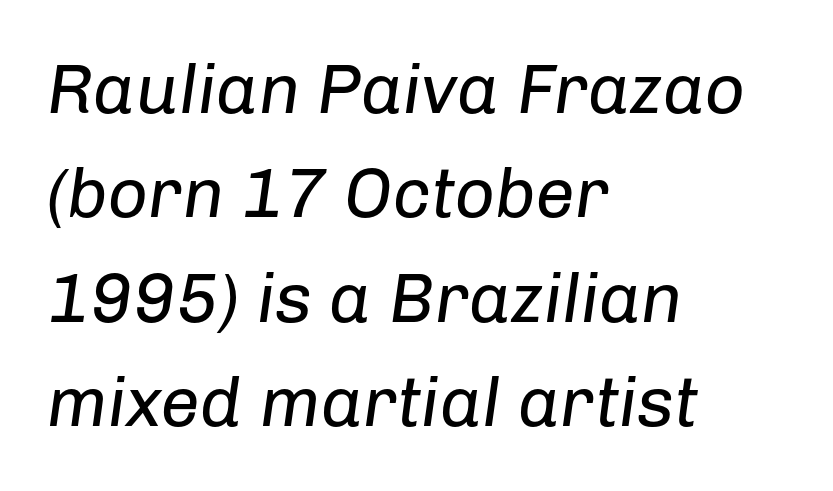
The image shows 70 px regular-weight type, italic (leaning right); set left-aligned, normal line spacing (1.49x), normal letter spacing, not underlined; low stroke contrast and a medium x-height.
